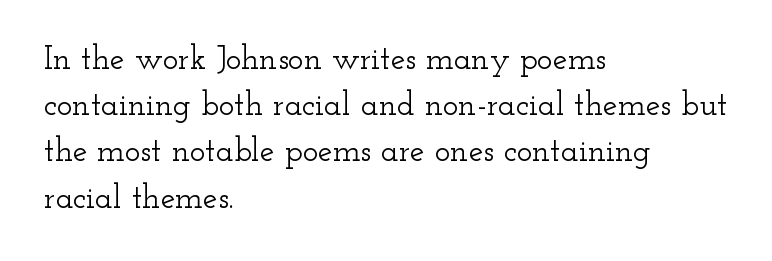
The image shows 33 px wide serif type, upright; set left-aligned, normal line spacing (1.4x), normal letter spacing, not underlined; low stroke contrast and a small x-height.
